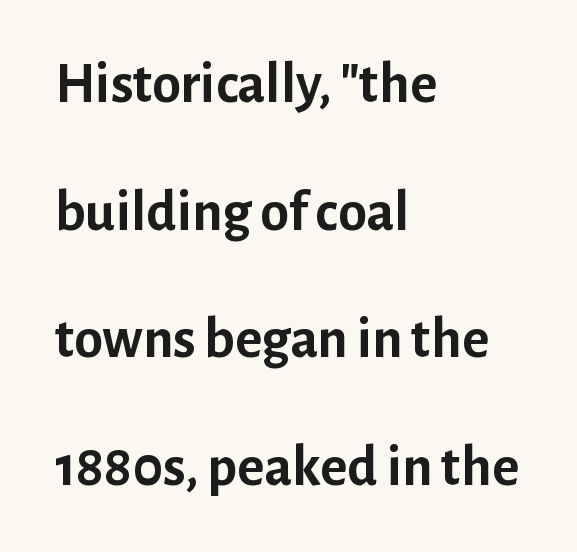
Q: Is the text bold? A: Yes.
Q: Is the text italic (slanted)? A: No, it is upright.
Q: Is the typeface a serif or a sans-serif typeface? A: Sans-serif.
Q: Is the text underlined? A: No.
Q: How is the paragraph aligned? A: Left-aligned.
Q: Is the spacing between letters normal or unusually wide? A: Normal.
Q: Is the spacing between lines tight, normal or loose? A: Loose.
Q: Width (condensed, normal, or wide)? A: Normal.
Q: Stroke contrast? A: Low.
Q: x-height? A: Medium.
Q: Monospaced? A: No.
